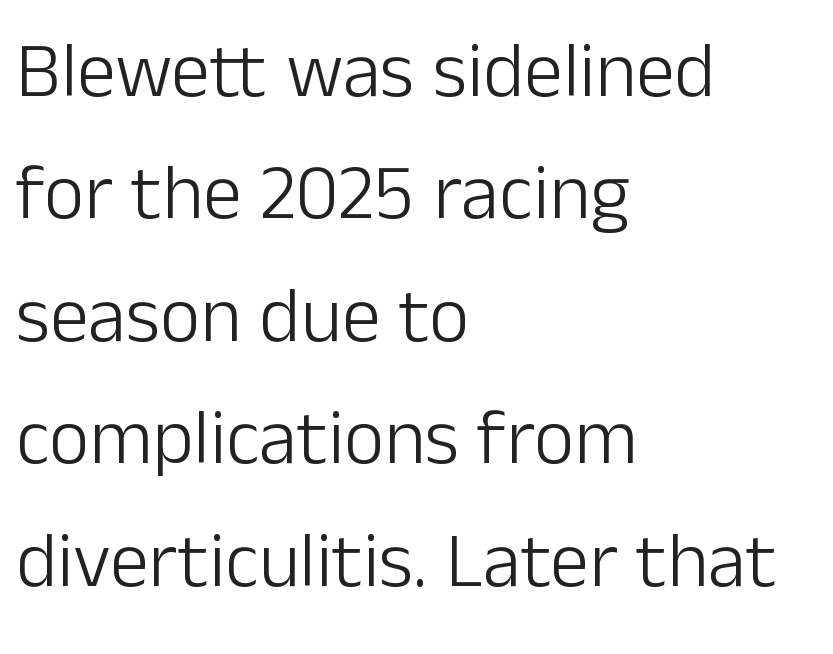
Q: Is the text bold? A: No.
Q: Is the text italic (slanted)? A: No, it is upright.
Q: Is the typeface a serif or a sans-serif typeface? A: Sans-serif.
Q: Is the text underlined? A: No.
Q: How is the paragraph aligned? A: Left-aligned.
Q: Is the spacing between letters normal or unusually wide? A: Normal.
Q: Is the spacing between lines tight, normal or loose? A: Normal.
Q: Width (condensed, normal, or wide)? A: Normal.
Q: Stroke contrast? A: Low.
Q: x-height? A: Medium.
Q: Monospaced? A: No.
